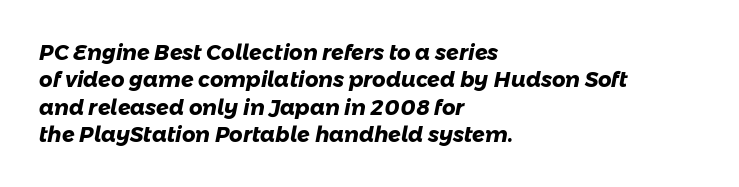
{"bold": "yes", "underline": "no", "align": "left", "line_spacing": "normal", "line_spacing_ratio": 1.3, "letter_spacing": "normal", "letter_spacing_em": 0.0, "glyph_px": 21}
